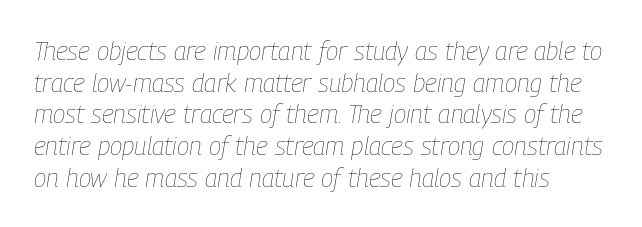
Honestly, there is no underline to notice here at all. Counters stay open thanks to moderate or lighter strokes. Compared with typical body copy, the letter spacing here is the same. Typeset ragged right — the left edge is the straight one. In terms of posture, this sample is oblique.
